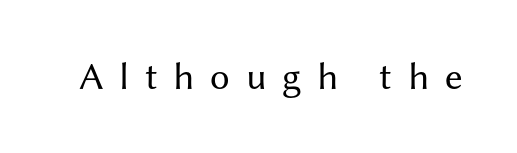
Q: Is the text bold? A: No.
Q: Is the text italic (slanted)? A: No, it is upright.
Q: Is the typeface a serif or a sans-serif typeface? A: Sans-serif.
Q: Is the text underlined? A: No.
Q: Is the spacing between letters normal or unusually wide? A: Unusually wide.
Q: Width (condensed, normal, or wide)? A: Normal.
Q: Stroke contrast? A: Medium.
Q: x-height? A: Medium.
Q: Monospaced? A: No.
